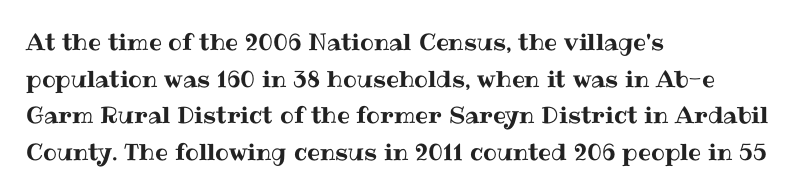
Q: Is the text italic (slanted)? A: No, it is upright.
Q: Is the text underlined? A: No.
Q: How is the paragraph aligned? A: Left-aligned.
Q: Is the spacing between letters normal or unusually wide? A: Normal.
Q: Is the spacing between lines tight, normal or loose? A: Normal.
